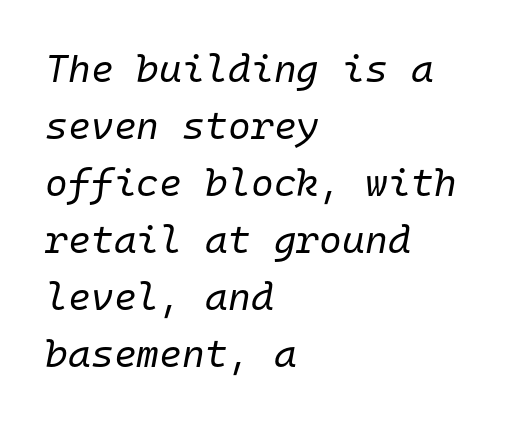
Q: Is the text bold? A: No.
Q: Is the text italic (slanted)? A: Yes, it leans right by about 10 degrees.
Q: Is the text underlined? A: No.
Q: How is the paragraph aligned? A: Left-aligned.
Q: Is the spacing between letters normal or unusually wide? A: Normal.
Q: Is the spacing between lines tight, normal or loose? A: Normal.
Q: Width (condensed, normal, or wide)? A: Normal.
Q: Stroke contrast? A: Low.
Q: x-height? A: Medium.
Q: Monospaced? A: Yes.
